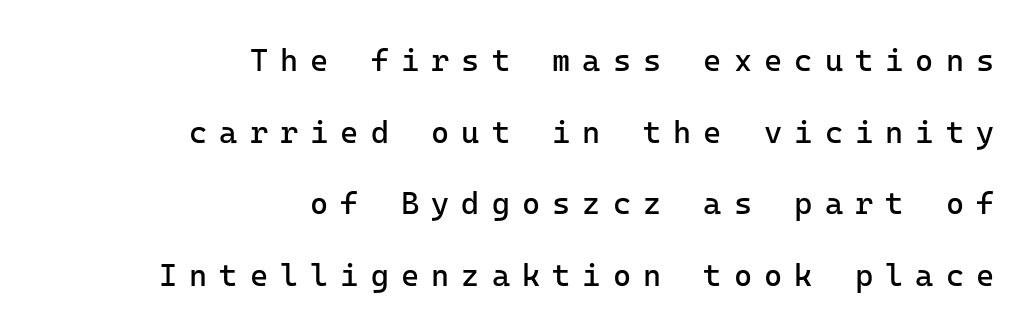
The image shows 31 px regular-weight sans-serif type, upright, monospaced; set right-aligned, loose line spacing (2.31x), unusually wide letter spacing (+0.39 em), not underlined; low stroke contrast and a medium x-height.
